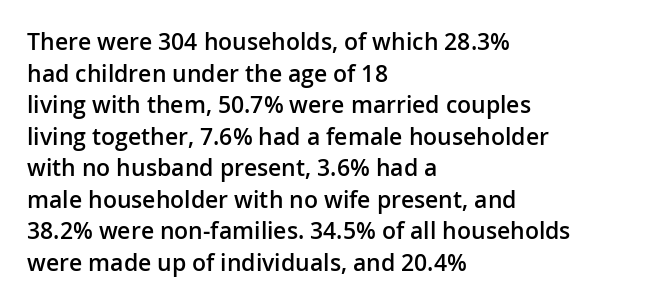
Ordinary non-slanted type is in use. This sample is left-justified, so line endings fall wherever the words run out. The letters sit at their default tracking, neither squeezed nor spread. Descenders are the only things crossing below the line.
